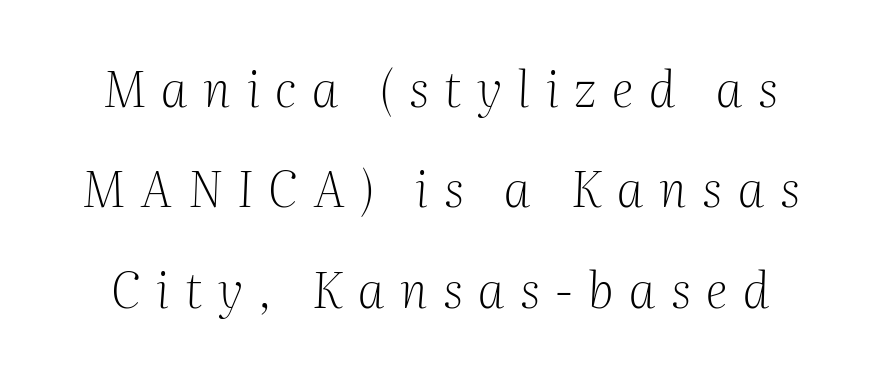
Q: Is the text bold? A: No.
Q: Is the text italic (slanted)? A: Yes, it leans right by about 2 degrees.
Q: Is the typeface a serif or a sans-serif typeface? A: Serif.
Q: Is the text underlined? A: No.
Q: Is the spacing between letters normal or unusually wide? A: Unusually wide.
Q: Is the spacing between lines tight, normal or loose? A: Loose.
Q: Width (condensed, normal, or wide)? A: Normal.
Q: Stroke contrast? A: Medium.
Q: x-height? A: Medium.
Q: Monospaced? A: No.
